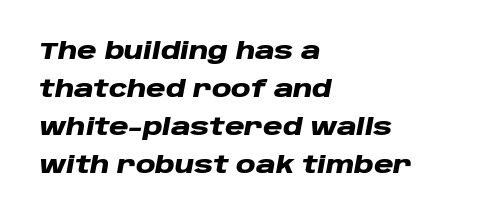
Q: Is the text bold? A: Yes.
Q: Is the text italic (slanted)? A: Yes, it leans right by about 10 degrees.
Q: Is the text underlined? A: No.
Q: How is the paragraph aligned? A: Left-aligned.
Q: Is the spacing between letters normal or unusually wide? A: Normal.
Q: Is the spacing between lines tight, normal or loose? A: Normal.
